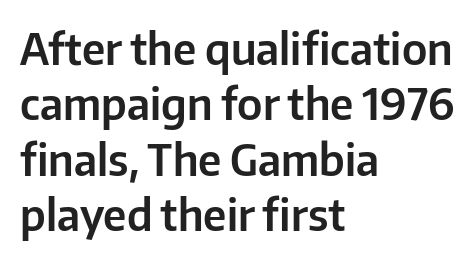
The image shows 43 px sans-serif type, upright; set left-aligned, normal line spacing (1.29x), normal letter spacing, not underlined; low stroke contrast and a medium x-height.
